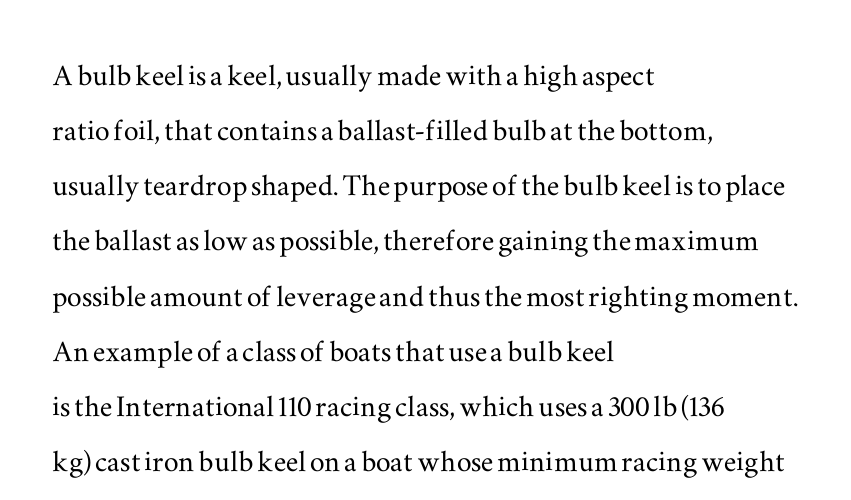
These lines are rendered in a variable-pitch font. In terms of leading, this rendering sits right in the middle. The area under the type is left untouched. Standard letterfit; no display-style spreading of the glyphs. Font category for this specimen: serif.
